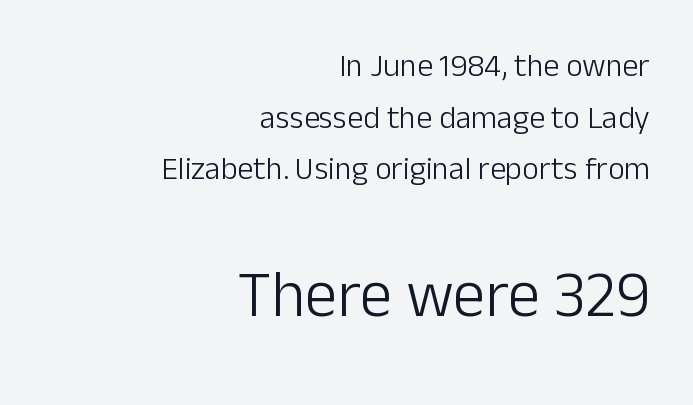
The image shows 65 px light sans-serif type, upright; set right-aligned, normal line spacing (1.61x), normal letter spacing, not underlined; the second (bottom) block is 2.03x larger; low stroke contrast and a medium x-height.
